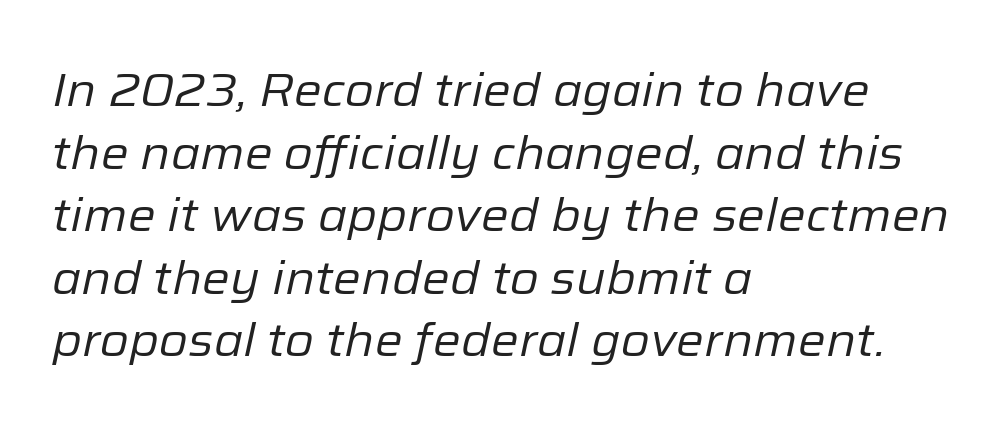
Weight: in the light-to-regular range. The glyphs are unaccompanied by any horizontal stroke below them. Italic: yes, the glyphs are oblique. The gaps between neighbouring characters are ordinary and unremarkable. Notice how the passage keeps a crisp vertical edge on the left only. This sample has the flowing, uneven cadence of proportional lettering.
